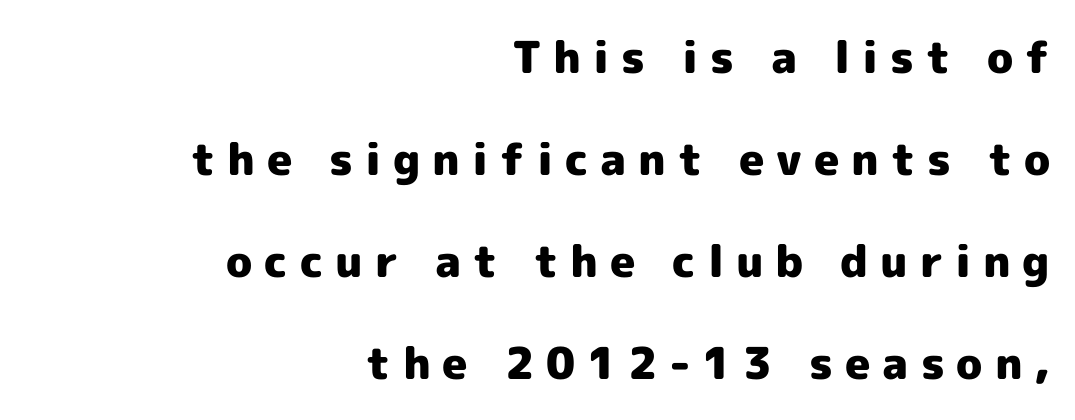
Q: Is the text bold? A: Yes.
Q: Is the text italic (slanted)? A: No, it is upright.
Q: Is the typeface a serif or a sans-serif typeface? A: Sans-serif.
Q: Is the text underlined? A: No.
Q: How is the paragraph aligned? A: Right-aligned.
Q: Is the spacing between letters normal or unusually wide? A: Unusually wide.
Q: Is the spacing between lines tight, normal or loose? A: Loose.
Q: Width (condensed, normal, or wide)? A: Normal.
Q: x-height? A: Medium.
Q: Monospaced? A: No.
